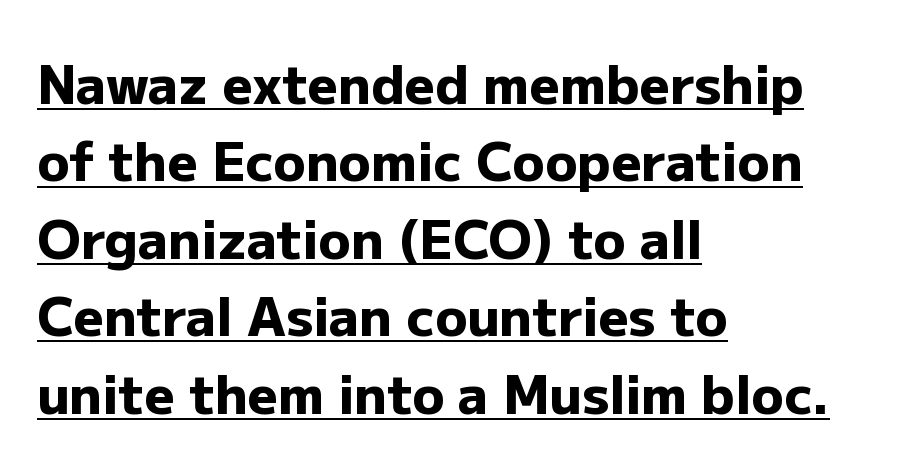
{"serif": "no", "italic": "no", "bold": "yes", "weight": "heavy", "width": "normal", "stroke_contrast": "low", "x_height": "medium", "monospaced": "no", "underline": "yes", "align": "left", "line_spacing": "normal", "line_spacing_ratio": 1.46, "letter_spacing": "normal", "letter_spacing_em": 0.0, "glyph_px": 53}
